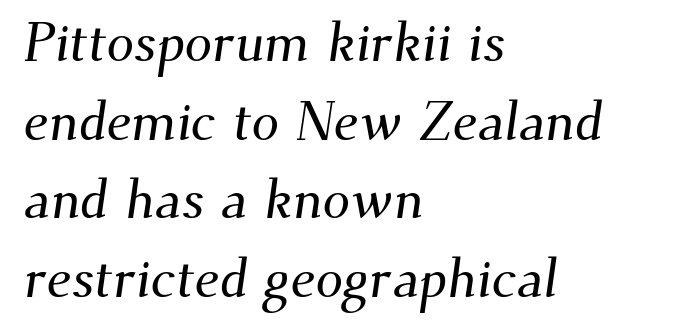
The image shows 55 px serif type; set left-aligned, normal line spacing (1.43x), normal letter spacing, not underlined; medium stroke contrast and a small x-height.
